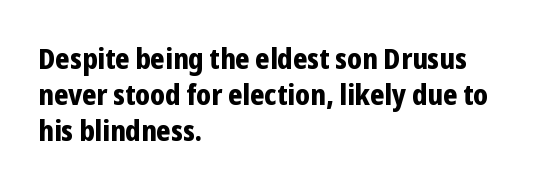
The image shows 29 px bold, condensed sans-serif type, upright; set left-aligned, normal line spacing (1.25x), normal letter spacing, not underlined; low stroke contrast and a medium x-height.
